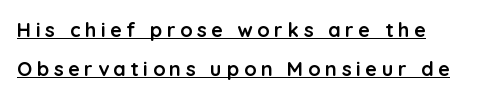
Pretty heavy lettering here — definitely bold. Left-aligned paragraph, ragged on the right. Successive baselines arrive slowly, with a big drop between each. Look at the tracking — it's clearly loosened, letters drifting apart. Quick note: not italic, upright.
